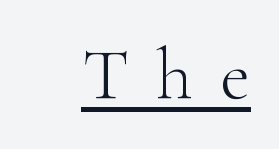
Q: Is the text bold? A: No.
Q: Is the text italic (slanted)? A: No, it is upright.
Q: Is the typeface a serif or a sans-serif typeface? A: Serif.
Q: Is the text underlined? A: Yes.
Q: Is the spacing between letters normal or unusually wide? A: Unusually wide.
Q: Width (condensed, normal, or wide)? A: Normal.
Q: Stroke contrast? A: High.
Q: x-height? A: Small.
Q: Monospaced? A: No.
